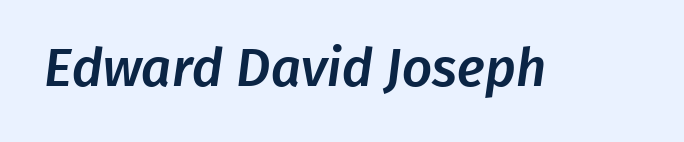
{"serif": "no", "width": "normal", "stroke_contrast": "low", "x_height": "medium", "monospaced": "no", "underline": "no", "letter_spacing": "normal", "letter_spacing_em": 0.0, "glyph_px": 53}
